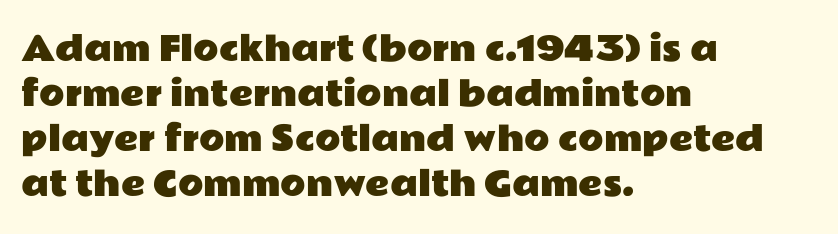
The image shows 33 px wide sans-serif type, upright; set left-aligned, normal line spacing (1.36x), normal letter spacing, not underlined; low stroke contrast and a medium x-height.
